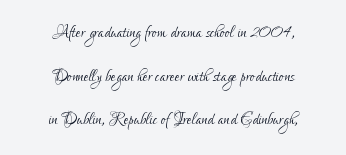
The image shows 22 px text type; set centered, loose line spacing (1.98x), normal letter spacing, not underlined.
